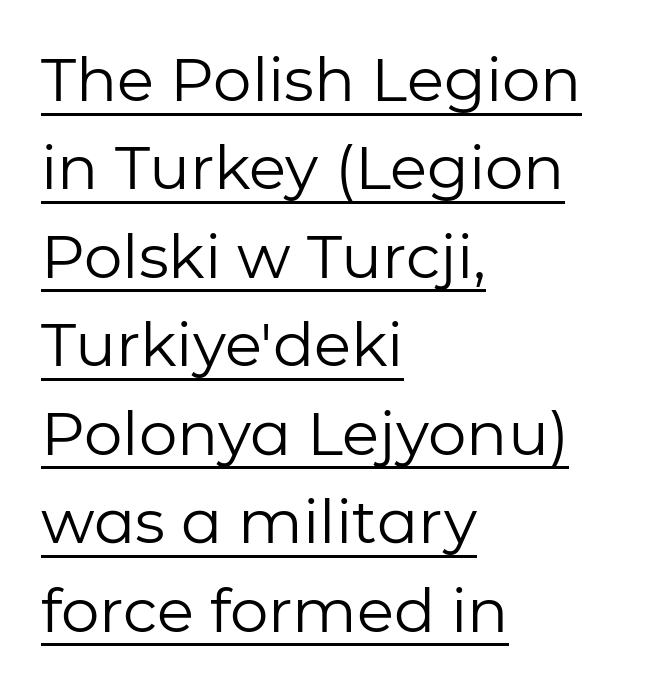
The strokes are not fattened; the text isn't bold. What's the leading like? Ordinary, nothing unusual. Nothing unusual about the tracking: characters are spaced as the font intends. Posture: vertical.
